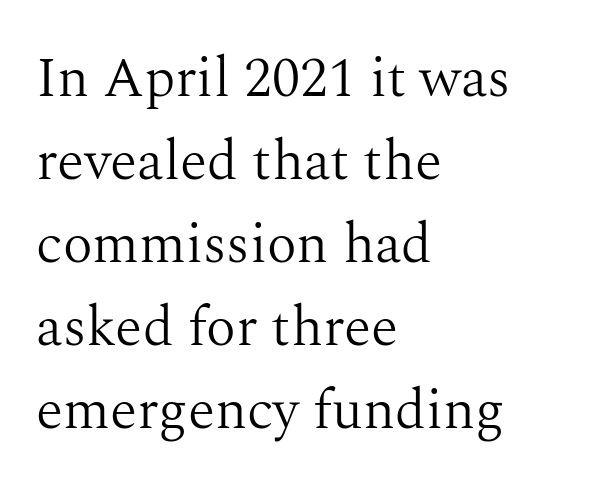
Is this a sans? No — the strokes have serifs. The zone under the glyphs is completely vacant. Varying glyph widths throughout — classic text-font behaviour. Weight: in the light-to-regular range. Notice how the passage keeps a crisp vertical edge on the left only.
